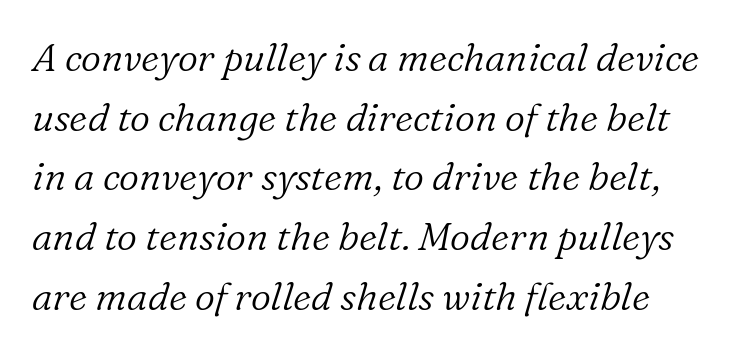
{"serif": "yes", "italic": "yes", "lean": "right", "slant_degrees": 16, "bold": "no", "weight": "light", "width": "normal", "stroke_contrast": "low", "x_height": "medium", "monospaced": "no", "underline": "no", "line_spacing": "normal", "line_spacing_ratio": 1.53, "letter_spacing": "normal", "letter_spacing_em": 0.0, "glyph_px": 39}
